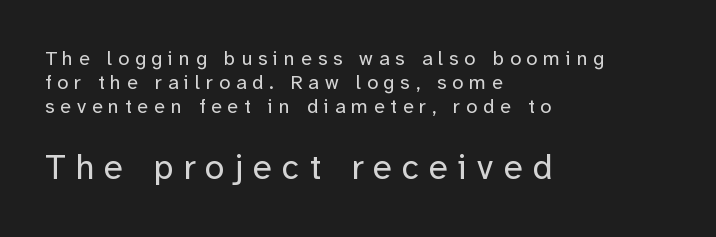
Ascenders rise straight up at ninety degrees. Spacing verdict: proportional, widths tailored to each character. Stem width sits at or under what a default text font uses. Underline: absent.
